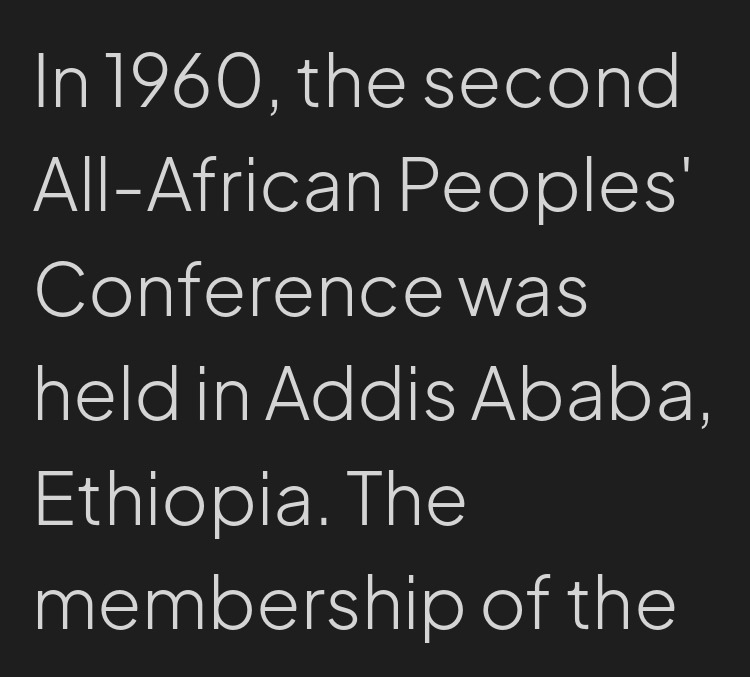
{"serif": "no", "italic": "no", "bold": "no", "weight": "light", "width": "normal", "stroke_contrast": "low", "x_height": "medium", "monospaced": "no", "underline": "no", "align": "left", "line_spacing": "normal", "line_spacing_ratio": 1.45, "letter_spacing": "normal", "letter_spacing_em": 0.0, "glyph_px": 72}
